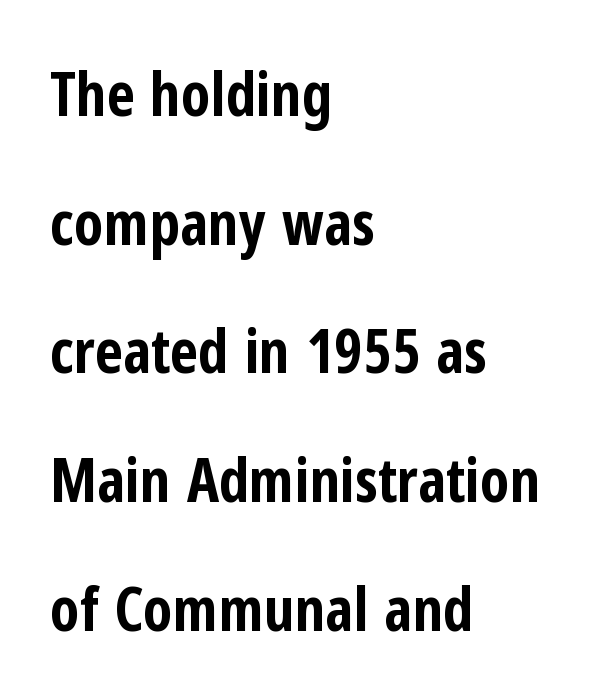
{"serif": "no", "italic": "no", "bold": "yes", "weight": "bold", "width": "condensed", "stroke_contrast": "low", "x_height": "medium", "monospaced": "no", "underline": "no", "align": "left", "line_spacing": "loose", "line_spacing_ratio": 2.11, "letter_spacing": "normal", "letter_spacing_em": 0.0, "glyph_px": 61}
